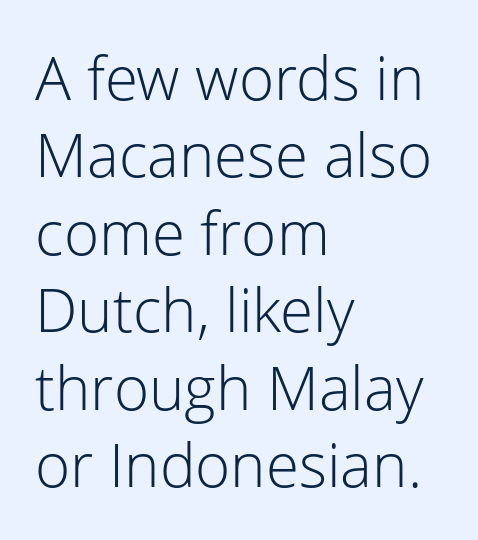
The face used here is a sans, in the tradition of grotesques and geometrics. Looks like regular typesetting: each glyph gets only the width it needs. The specimen reads as upright at a glance. Type without underlining. What stands out about the letter spacing? Nothing — it is the standard amount. Vertical spacing — default.
